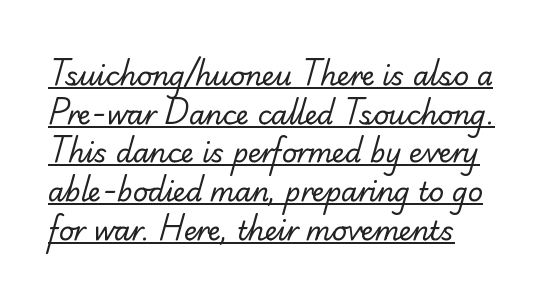
{"bold": "no", "underline": "yes", "align": "left", "line_spacing": "normal", "line_spacing_ratio": 1.49, "letter_spacing": "normal", "letter_spacing_em": 0.0, "glyph_px": 26}
